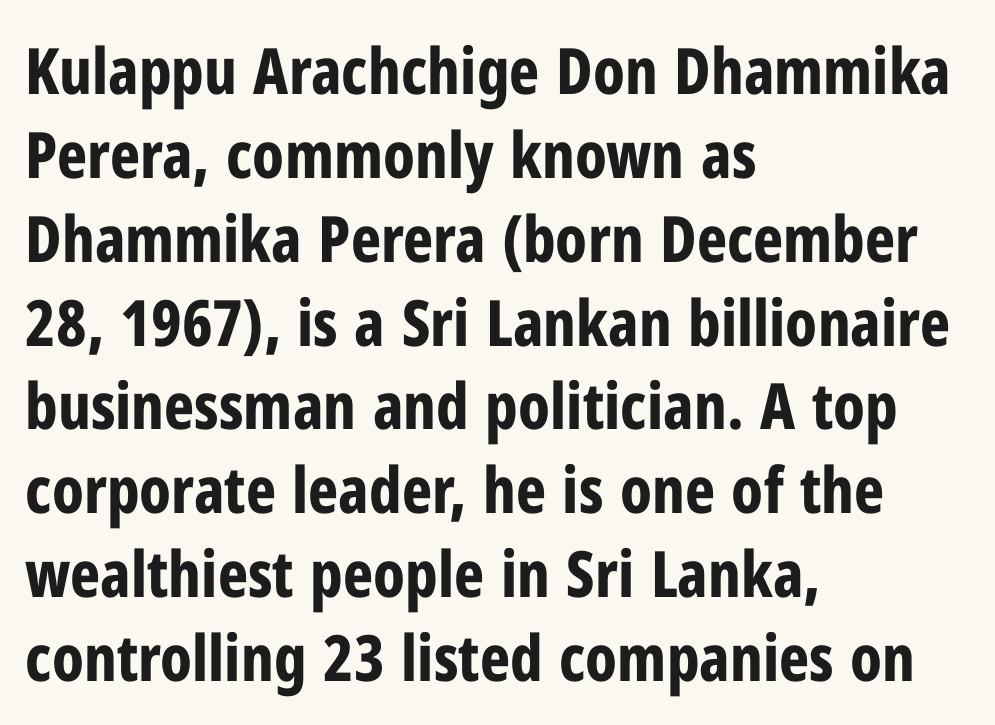
The image shows 64 px bold, condensed sans-serif type, upright; set left-aligned, normal line spacing (1.31x), normal letter spacing, not underlined; low stroke contrast and a medium x-height.
